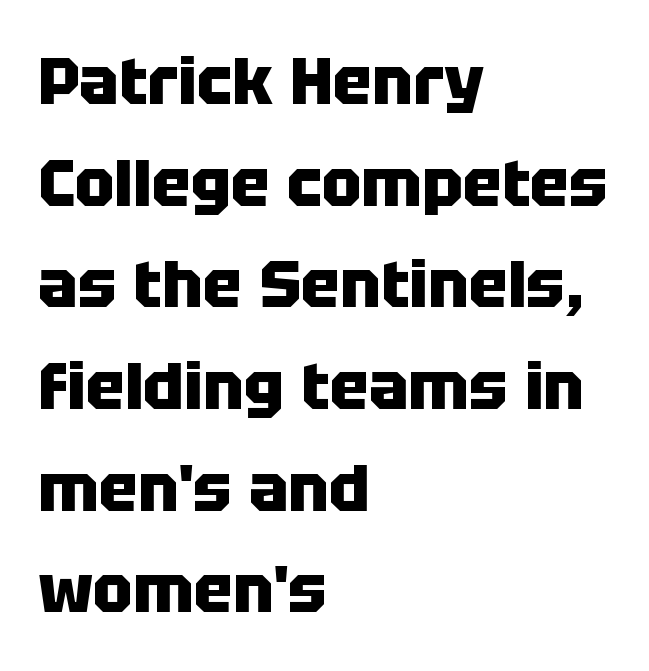
The horizontal fit of the characters is conventional and even. The passage shown is typed in a proportional face where columns would drift. Designer's note — italics off, roman on. This block has exactly the height ordinary leading produces. The rendering uses a bold face; every stroke is thick and dark. Quick note: underline off.
